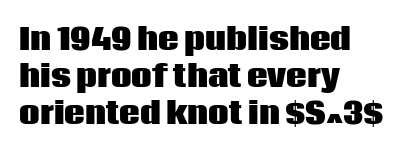
The image shows 29 px heavy sans-serif type, upright; set left-aligned, normal line spacing (1.27x), normal letter spacing, not underlined; low stroke contrast and a large x-height.
